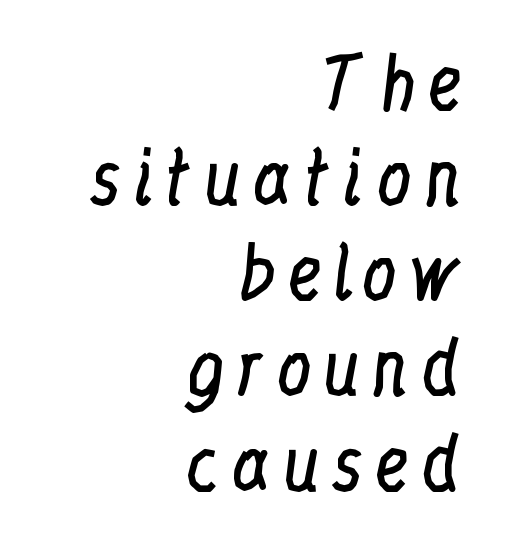
Q: Is the text bold? A: No.
Q: Is the text italic (slanted)? A: Yes.
Q: Is the typeface a serif or a sans-serif typeface? A: Serif.
Q: Is the text underlined? A: No.
Q: How is the paragraph aligned? A: Right-aligned.
Q: Is the spacing between lines tight, normal or loose? A: Normal.
Q: Width (condensed, normal, or wide)? A: Condensed.
Q: Stroke contrast? A: Low.
Q: x-height? A: Medium.
Q: Monospaced? A: No.
